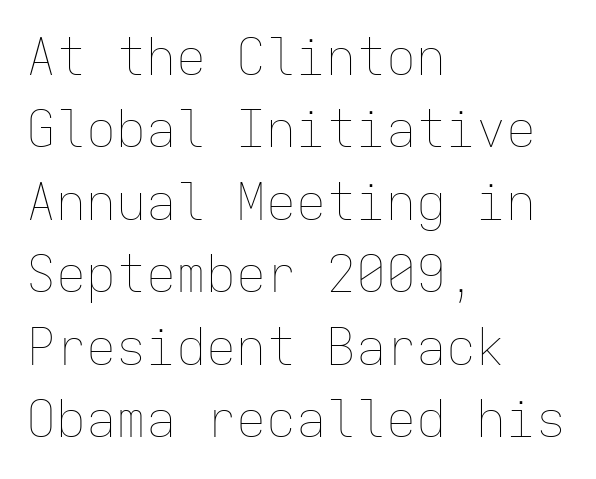
Left-aligned paragraph, ragged on the right. Just letters on the line, the space beneath them empty. The type sits square on the baseline with zero lean. Summary of weight: not heavy and not bold. Regarding leading, the lines here are spaced in the standard way.
